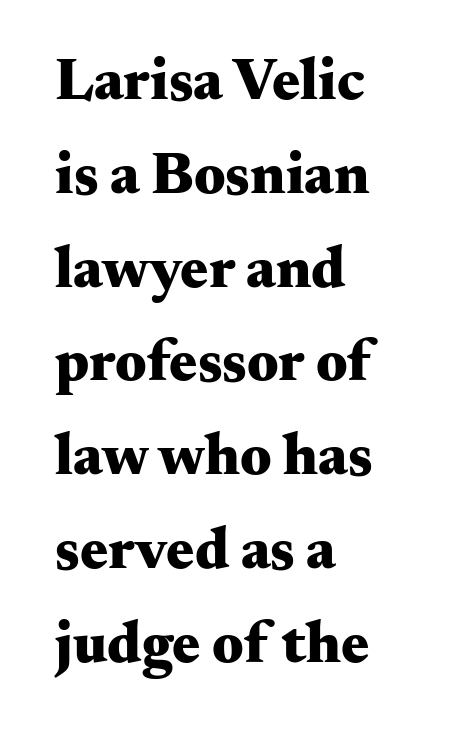
The image shows 59 px heavy, wide serif type, upright; set left-aligned, normal line spacing (1.59x), normal letter spacing, not underlined; medium stroke contrast and a small x-height.
